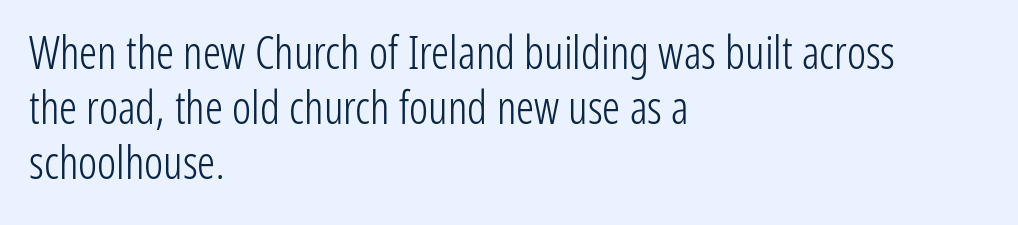
The passage is arranged the way most books set body copy — flush left. The lettering stays uniformly vertical, giving the passage a roman look. Each word holds together tightly as a unit, with standard inter-letter gaps. What kind of face is this? One without serifs — a sans. The typeface has the unassuming heft of standard copy or less. A bare baseline throughout the passage.
